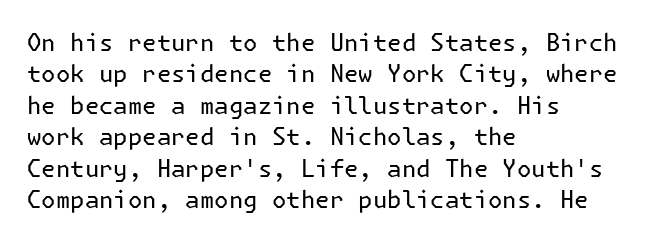
Q: Is the text bold? A: No.
Q: Is the text italic (slanted)? A: No, it is upright.
Q: Is the text underlined? A: No.
Q: How is the paragraph aligned? A: Left-aligned.
Q: Is the spacing between letters normal or unusually wide? A: Normal.
Q: Is the spacing between lines tight, normal or loose? A: Normal.
